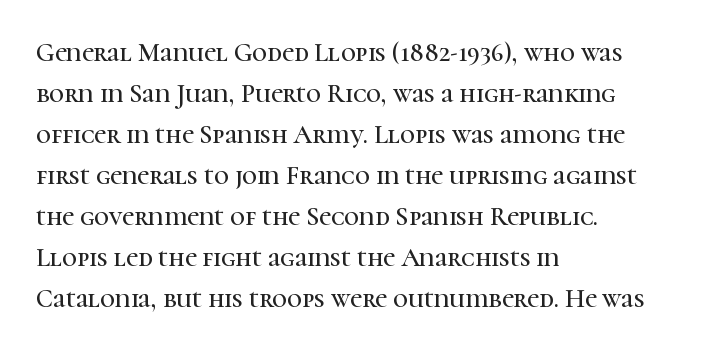
Descenders hang freely into open space. The font's upright variant was chosen for this text. Alignment: flush left. Leading: standard. The letterforms sit shoulder to shoulder at normal distance.
